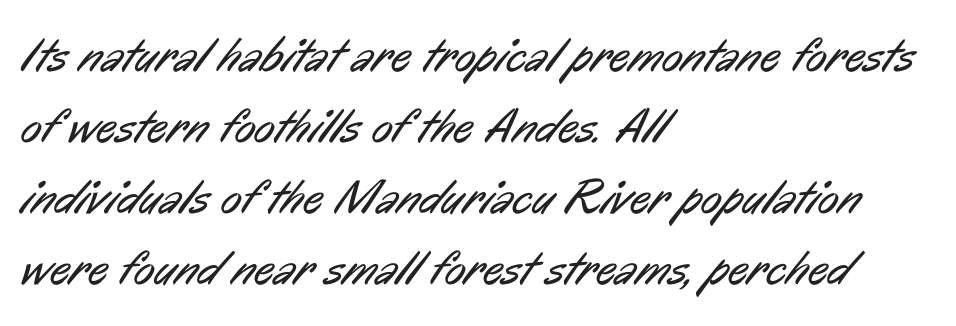
The image shows 49 px regular-weight, condensed sans-serif type; set left-aligned, normal line spacing (1.45x), normal letter spacing, not underlined; low stroke contrast and a medium x-height.
